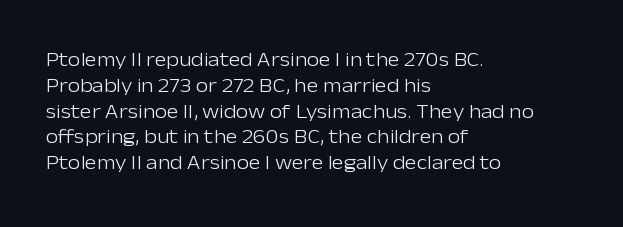
Interline gaps are of average width in this sample. Style check: upright. Tracking here is standard; glyphs follow each other at the usual distance. Stroke mass is kept to a normal reading level or below. Beneath every word, the page is bare. Leftover space on each line is placed entirely after the last word.
